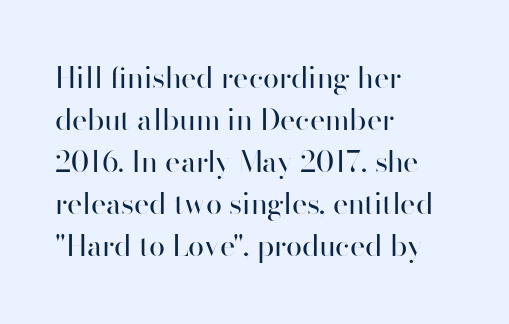
Q: Is the text bold? A: No.
Q: Is the text italic (slanted)? A: No, it is upright.
Q: Is the typeface a serif or a sans-serif typeface? A: Sans-serif.
Q: Is the text underlined? A: No.
Q: How is the paragraph aligned? A: Left-aligned.
Q: Is the spacing between letters normal or unusually wide? A: Normal.
Q: Is the spacing between lines tight, normal or loose? A: Normal.
Q: Width (condensed, normal, or wide)? A: Normal.
Q: Stroke contrast? A: High.
Q: x-height? A: Small.
Q: Monospaced? A: No.
